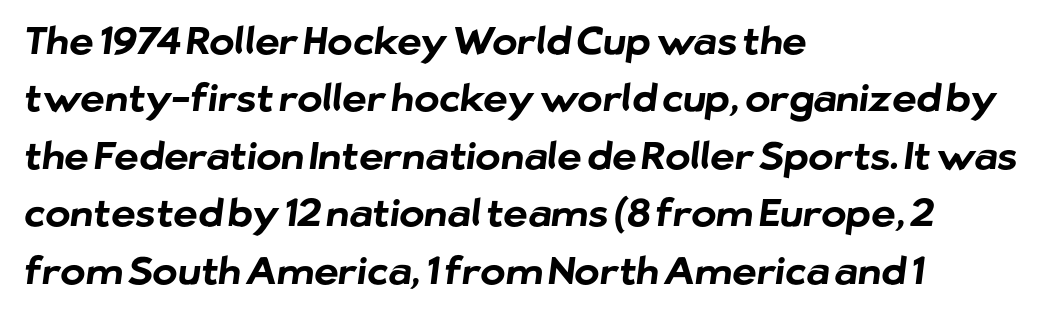
The image shows 38 px bold sans-serif type; set left-aligned, normal line spacing (1.51x), normal letter spacing, not underlined; low stroke contrast and a medium x-height.
